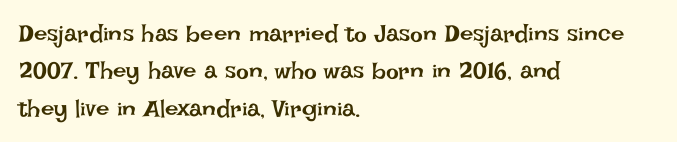
The image shows 24 px text type, upright; set left-aligned, normal line spacing (1.56x), normal letter spacing, not underlined.
